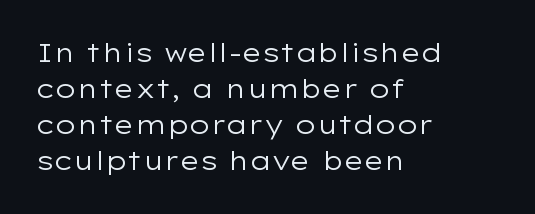
Q: Is the text bold? A: No.
Q: Is the text italic (slanted)? A: No, it is upright.
Q: Is the text underlined? A: No.
Q: How is the paragraph aligned? A: Left-aligned.
Q: Is the spacing between letters normal or unusually wide? A: Normal.
Q: Is the spacing between lines tight, normal or loose? A: Normal.
